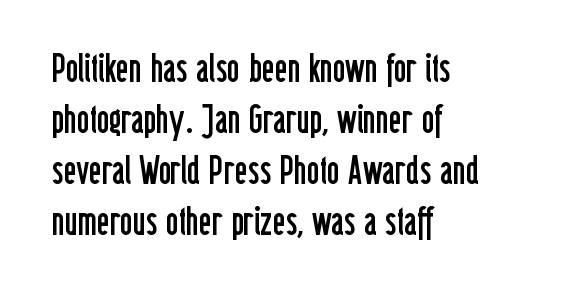
{"serif": "no", "italic": "no", "bold": "no", "weight": "regular", "width": "condensed", "stroke_contrast": "low", "x_height": "medium", "monospaced": "no", "underline": "no", "align": "left", "line_spacing": "normal", "line_spacing_ratio": 1.31, "letter_spacing": "normal", "letter_spacing_em": 0.0, "glyph_px": 39}
